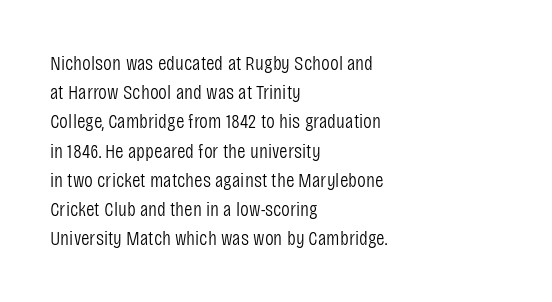
The image shows 21 px text type, upright; set left-aligned, normal line spacing (1.39x), normal letter spacing, not underlined.
